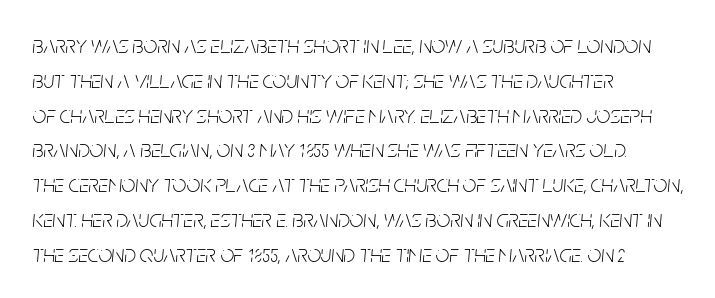
Q: Is the text bold? A: No.
Q: Is the text italic (slanted)? A: Yes, it leans right by about 5 degrees.
Q: Is the text underlined? A: No.
Q: How is the paragraph aligned? A: Left-aligned.
Q: Is the spacing between letters normal or unusually wide? A: Normal.
Q: Is the spacing between lines tight, normal or loose? A: Normal.
